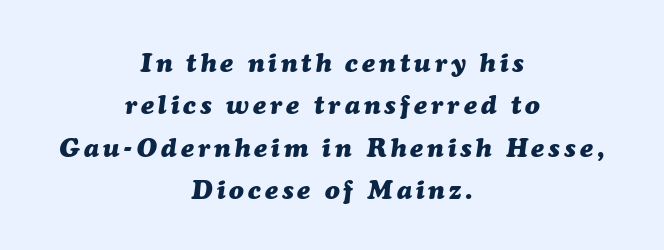
{"italic": "yes", "lean": "right", "slant_degrees": 7, "bold": "yes", "underline": "no", "align": "center", "line_spacing": "normal", "line_spacing_ratio": 1.57, "glyph_px": 27}
